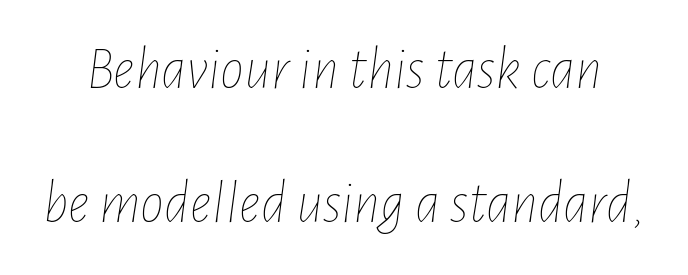
Q: Is the text bold? A: No.
Q: Is the text italic (slanted)? A: Yes, it leans right by about 7 degrees.
Q: Is the text underlined? A: No.
Q: Is the spacing between letters normal or unusually wide? A: Normal.
Q: Is the spacing between lines tight, normal or loose? A: Loose.
Q: Width (condensed, normal, or wide)? A: Condensed.
Q: Stroke contrast? A: Low.
Q: x-height? A: Medium.
Q: Monospaced? A: No.
